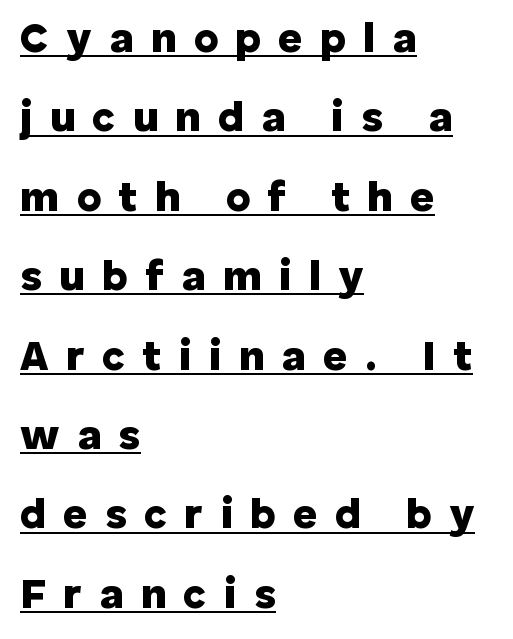
Q: Is the text bold? A: Yes.
Q: Is the text italic (slanted)? A: No, it is upright.
Q: Is the typeface a serif or a sans-serif typeface? A: Sans-serif.
Q: Is the text underlined? A: Yes.
Q: How is the paragraph aligned? A: Left-aligned.
Q: Is the spacing between letters normal or unusually wide? A: Unusually wide.
Q: Width (condensed, normal, or wide)? A: Normal.
Q: Stroke contrast? A: Low.
Q: x-height? A: Medium.
Q: Monospaced? A: No.
